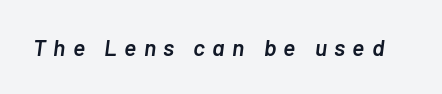
Substantial extra tracking has been applied to these lines. Every letter is mildly thick-stroked: semibold rather than bold. Italic? Definitely — the glyphs are oblique. This rendering features lettering with no underline.
